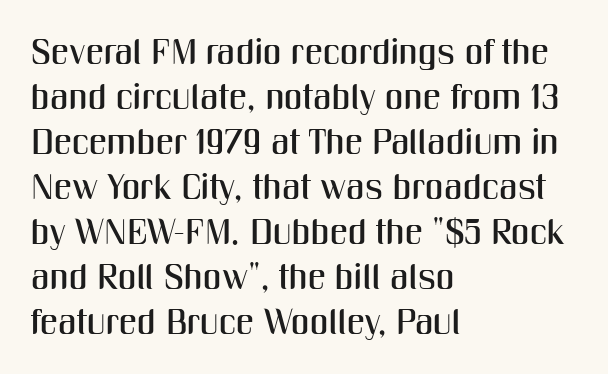
Q: Is the text italic (slanted)? A: No, it is upright.
Q: Is the typeface a serif or a sans-serif typeface? A: Sans-serif.
Q: Is the text underlined? A: No.
Q: How is the paragraph aligned? A: Left-aligned.
Q: Is the spacing between letters normal or unusually wide? A: Normal.
Q: Is the spacing between lines tight, normal or loose? A: Normal.
Q: Width (condensed, normal, or wide)? A: Condensed.
Q: Stroke contrast? A: Medium.
Q: x-height? A: Medium.
Q: Monospaced? A: No.
